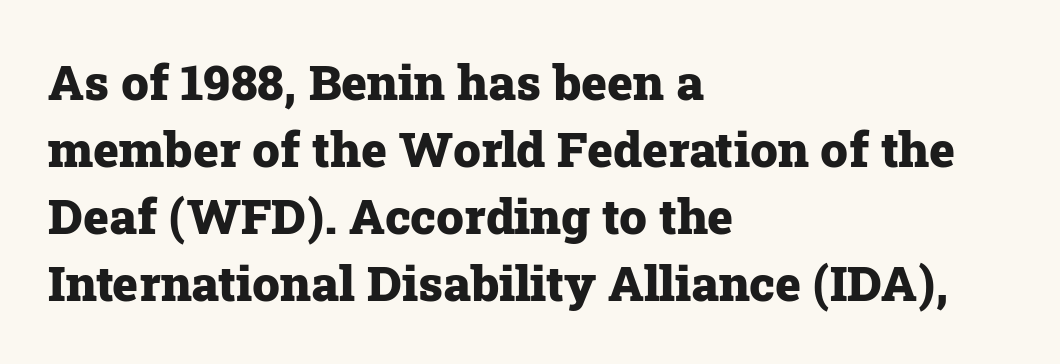
Q: Is the text bold? A: Yes.
Q: Is the text italic (slanted)? A: No, it is upright.
Q: Is the typeface a serif or a sans-serif typeface? A: Serif.
Q: Is the text underlined? A: No.
Q: How is the paragraph aligned? A: Left-aligned.
Q: Is the spacing between letters normal or unusually wide? A: Normal.
Q: Is the spacing between lines tight, normal or loose? A: Normal.
Q: Width (condensed, normal, or wide)? A: Normal.
Q: Stroke contrast? A: Low.
Q: x-height? A: Medium.
Q: Monospaced? A: No.
